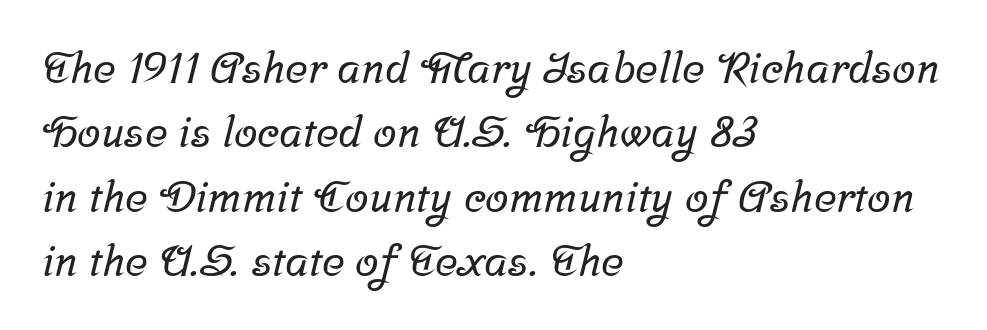
{"width": "normal", "stroke_contrast": "low", "x_height": "medium", "monospaced": "no", "underline": "no", "align": "left", "line_spacing": "normal", "line_spacing_ratio": 1.5, "letter_spacing": "normal", "letter_spacing_em": 0.0, "glyph_px": 43}
